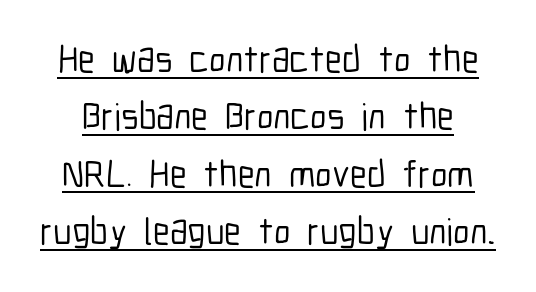
Q: Is the text italic (slanted)? A: No, it is upright.
Q: Is the typeface a serif or a sans-serif typeface? A: Sans-serif.
Q: Is the text underlined? A: Yes.
Q: Is the spacing between letters normal or unusually wide? A: Normal.
Q: Is the spacing between lines tight, normal or loose? A: Normal.
Q: Width (condensed, normal, or wide)? A: Condensed.
Q: Stroke contrast? A: Low.
Q: x-height? A: Medium.
Q: Monospaced? A: No.
